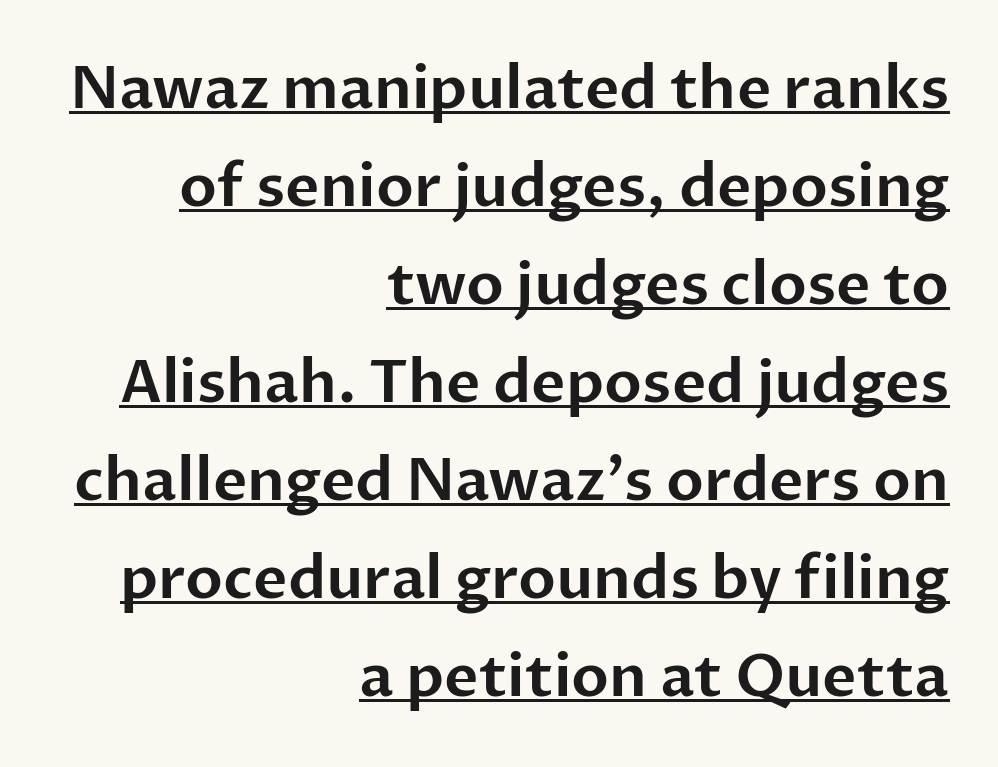
{"serif": "no", "italic": "no", "width": "normal", "stroke_contrast": "low", "x_height": "medium", "monospaced": "no", "underline": "yes", "align": "right", "line_spacing": "normal", "line_spacing_ratio": 1.66, "letter_spacing": "normal", "letter_spacing_em": 0.0, "glyph_px": 59}
